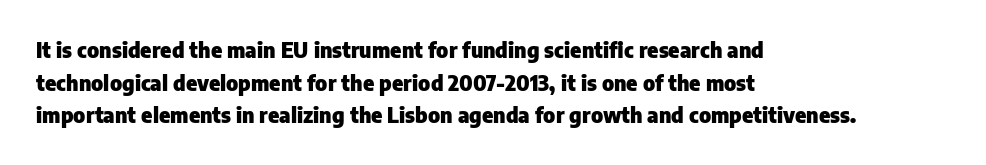
{"italic": "no", "bold": "yes", "underline": "no", "align": "left", "line_spacing": "normal", "line_spacing_ratio": 1.55, "letter_spacing": "normal", "letter_spacing_em": 0.0, "glyph_px": 21}
